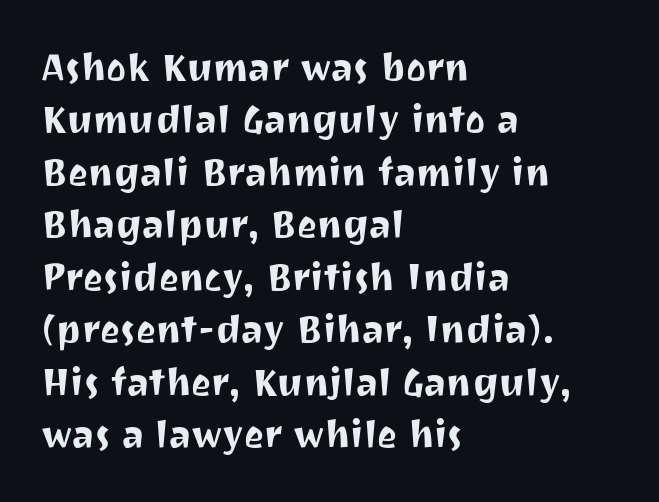
The image shows 38 px sans-serif type, upright; set left-aligned, normal line spacing (1.38x), normal letter spacing, not underlined; medium stroke contrast and a medium x-height.
